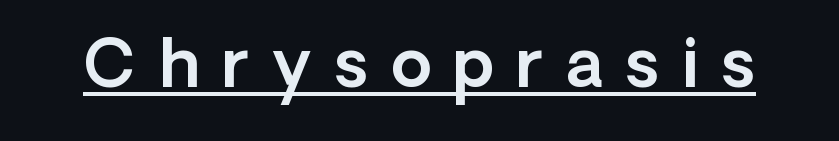
The image shows 66 px sans-serif type, upright; set unusually wide letter spacing (+0.34 em), underlined; a medium x-height.
